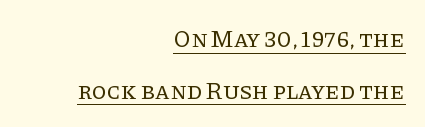
Q: Is the text bold? A: No.
Q: Is the text italic (slanted)? A: No, it is upright.
Q: Is the text underlined? A: Yes.
Q: How is the paragraph aligned? A: Right-aligned.
Q: Is the spacing between letters normal or unusually wide? A: Normal.
Q: Is the spacing between lines tight, normal or loose? A: Loose.
